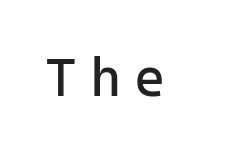
The image shows 54 px regular-weight sans-serif type, upright; set unusually wide letter spacing (+0.24 em), not underlined; low stroke contrast and a medium x-height.
